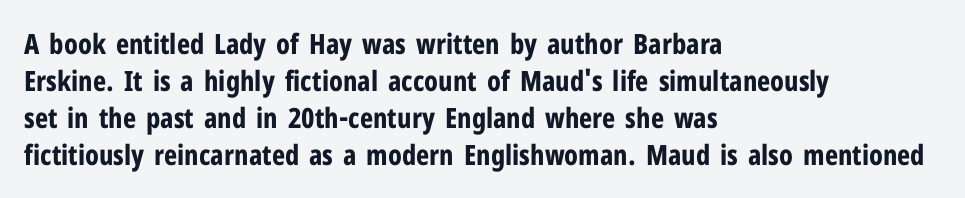
Q: Is the text bold? A: Yes.
Q: Is the text italic (slanted)? A: No, it is upright.
Q: Is the typeface a serif or a sans-serif typeface? A: Sans-serif.
Q: Is the text underlined? A: No.
Q: How is the paragraph aligned? A: Left-aligned.
Q: Is the spacing between letters normal or unusually wide? A: Normal.
Q: Is the spacing between lines tight, normal or loose? A: Normal.
Q: Width (condensed, normal, or wide)? A: Condensed.
Q: Stroke contrast? A: Low.
Q: x-height? A: Medium.
Q: Monospaced? A: No.
